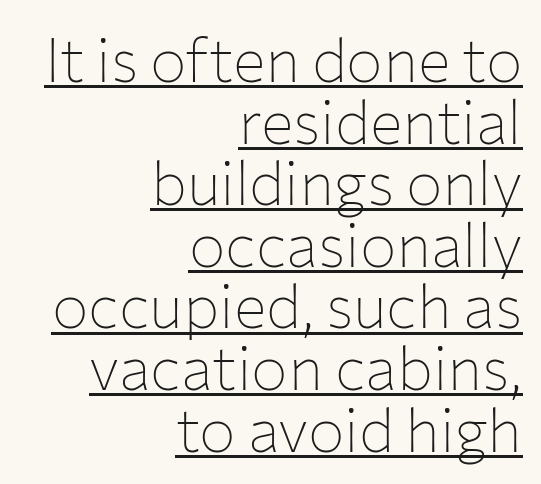
The image shows 61 px thin sans-serif type, upright; set right-aligned, tight line spacing (1.01x), normal letter spacing, underlined; low stroke contrast and a medium x-height.
